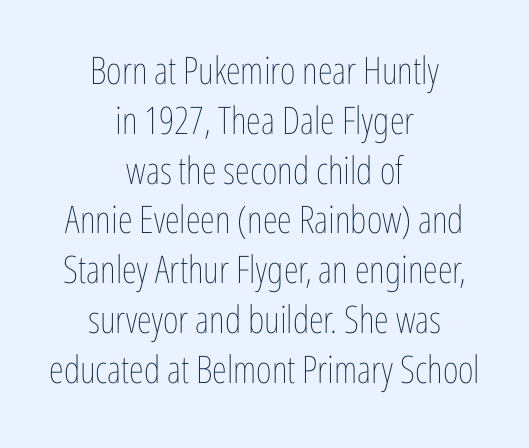
Q: Is the text bold? A: No.
Q: Is the text italic (slanted)? A: No, it is upright.
Q: Is the text underlined? A: No.
Q: How is the paragraph aligned? A: Centered.
Q: Is the spacing between letters normal or unusually wide? A: Normal.
Q: Is the spacing between lines tight, normal or loose? A: Normal.
Q: Width (condensed, normal, or wide)? A: Condensed.
Q: Stroke contrast? A: Low.
Q: x-height? A: Medium.
Q: Monospaced? A: No.
